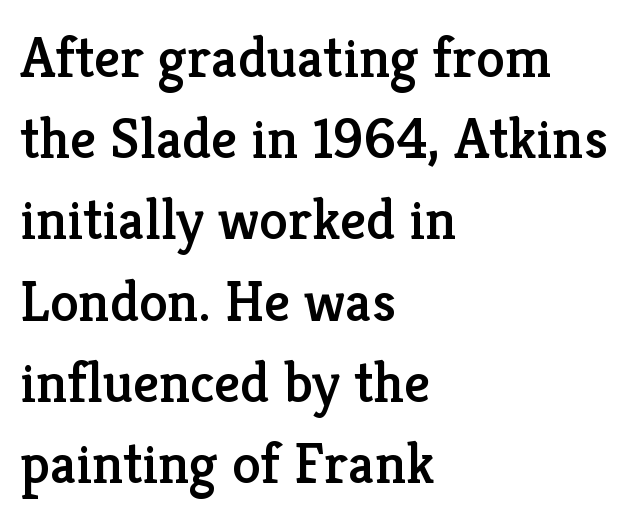
{"serif": "yes", "italic": "no", "width": "normal", "stroke_contrast": "low", "x_height": "medium", "monospaced": "no", "underline": "no", "align": "left", "line_spacing": "normal", "line_spacing_ratio": 1.4, "letter_spacing": "normal", "letter_spacing_em": 0.0, "glyph_px": 58}
